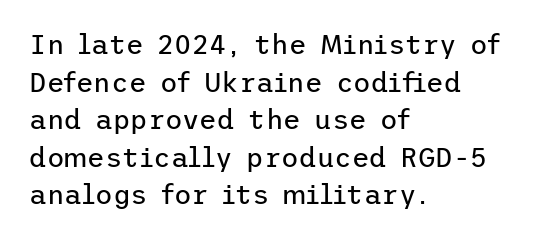
Notice how the stems are strictly vertical — no italics here. A bare baseline throughout the passage. Inter-character spacing is left at the font's built-in metrics. Vertical spacing — default. The ragged edge is on the right, which tells us the setting is flush left. The font sits on the lighter half of the weight spectrum, regular included.
